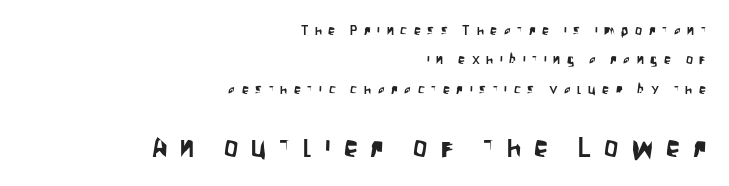
Q: Is the text italic (slanted)? A: No, it is upright.
Q: Is the typeface a serif or a sans-serif typeface? A: Sans-serif.
Q: Is the text underlined? A: No.
Q: How is the paragraph aligned? A: Right-aligned.
Q: Is the spacing between letters normal or unusually wide? A: Unusually wide.
Q: Is the spacing between lines tight, normal or loose? A: Loose.
Q: Which block of text is set in a larger size, the first (top) or the second (bottom)? A: The second (bottom) one.
Q: Width (condensed, normal, or wide)? A: Condensed.
Q: Stroke contrast? A: Low.
Q: x-height? A: Large.
Q: Monospaced? A: No.
